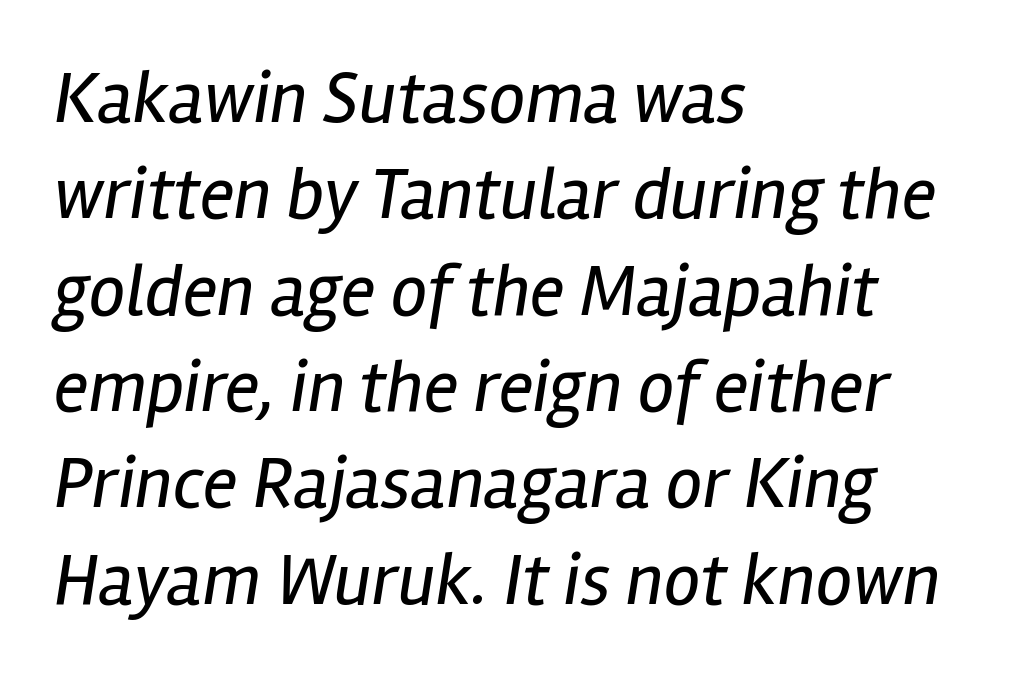
{"italic": "yes", "lean": "right", "slant_degrees": 12, "bold": "no", "weight": "regular", "width": "condensed", "stroke_contrast": "low", "x_height": "medium", "monospaced": "no", "underline": "no", "align": "left", "line_spacing": "normal", "line_spacing_ratio": 1.32, "letter_spacing": "normal", "letter_spacing_em": 0.0, "glyph_px": 73}
